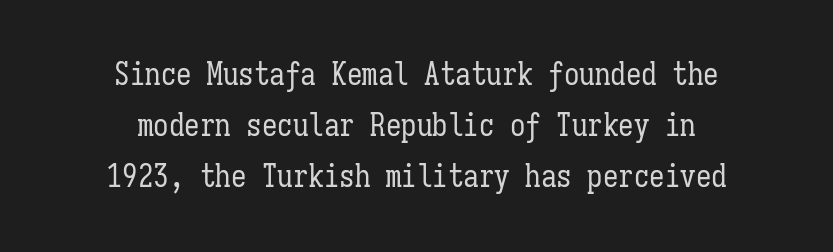
Q: Is the text bold? A: No.
Q: Is the text italic (slanted)? A: No, it is upright.
Q: Is the text underlined? A: No.
Q: How is the paragraph aligned? A: Centered.
Q: Is the spacing between letters normal or unusually wide? A: Normal.
Q: Is the spacing between lines tight, normal or loose? A: Normal.
Q: Width (condensed, normal, or wide)? A: Condensed.
Q: Stroke contrast? A: Low.
Q: x-height? A: Medium.
Q: Monospaced? A: Yes.
